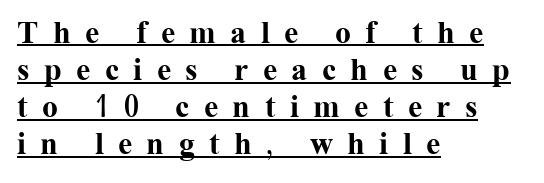
The image shows 32 px bold serif type, upright; set left-aligned, line spacing 1.16x, unusually wide letter spacing (+0.45 em), underlined; medium stroke contrast and a medium x-height.
